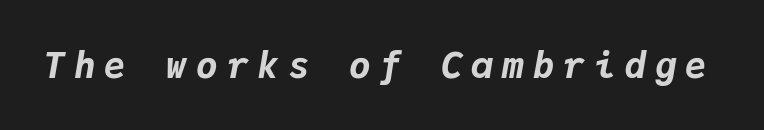
The string is rendered with underlining switched off. Loose tracking; the words dissolve into strings of separated letters. The text carries the slant typical of an italic or oblique font. Summary of weight: heavy, a full bold. Fixed-width glyphs throughout — classic coding-font behaviour.
